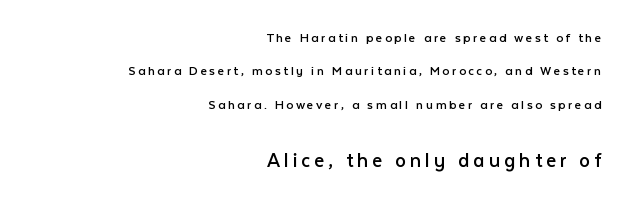
{"italic": "no", "bold": "no", "underline": "no", "align": "right", "line_spacing": "loose", "line_spacing_ratio": 2.38, "larger_block": "second", "size_ratio": 1.57, "glyph_px": 22}
